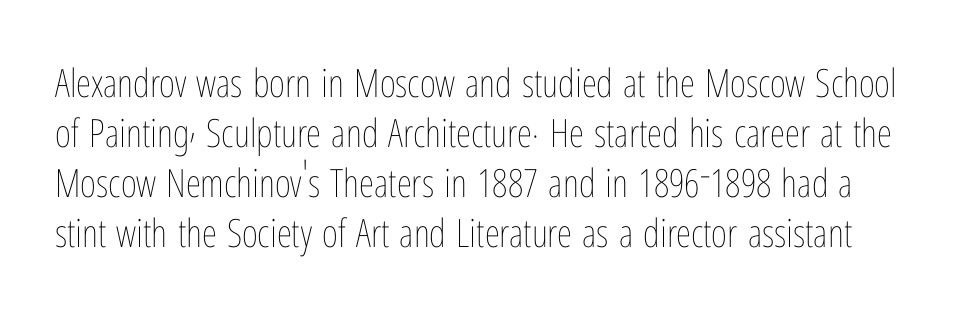
Q: Is the text bold? A: No.
Q: Is the text italic (slanted)? A: No, it is upright.
Q: Is the text underlined? A: No.
Q: Is the spacing between letters normal or unusually wide? A: Normal.
Q: Is the spacing between lines tight, normal or loose? A: Normal.
Q: Width (condensed, normal, or wide)? A: Condensed.
Q: Stroke contrast? A: Low.
Q: x-height? A: Medium.
Q: Monospaced? A: No.
